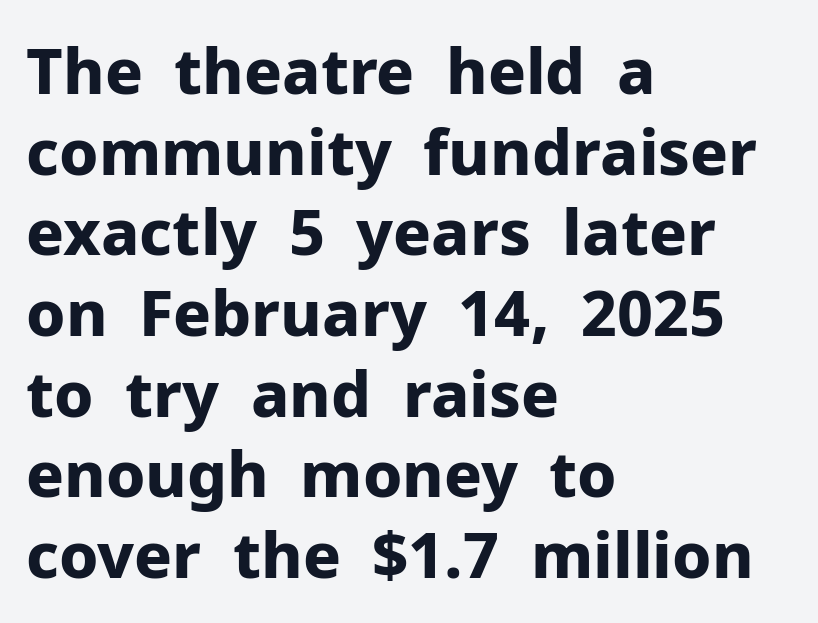
{"serif": "no", "italic": "no", "bold": "yes", "weight": "bold", "width": "normal", "stroke_contrast": "low", "x_height": "medium", "monospaced": "no", "underline": "no", "align": "left", "line_spacing": "normal", "line_spacing_ratio": 1.28, "letter_spacing": "normal", "letter_spacing_em": 0.0, "glyph_px": 63}
